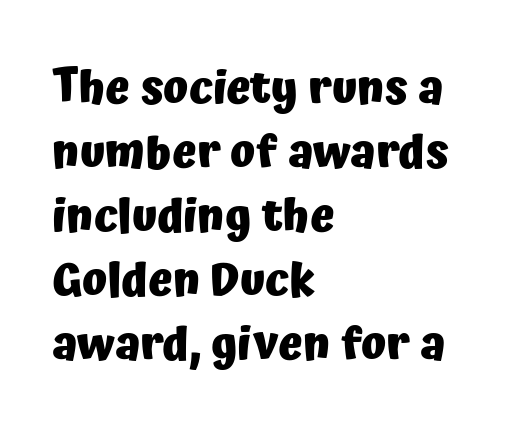
Short note: letters normally spaced. A typesetter would mark this as roman, not italic. In terms of letterform style, serifs are entirely absent. Varying glyph widths throughout — classic text-font behaviour. Regular leading. Line starts are locked; line ends wander.
